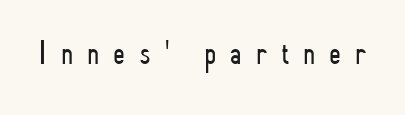
{"serif": "no", "italic": "no", "bold": "no", "weight": "light", "width": "condensed", "stroke_contrast": "low", "x_height": "small", "monospaced": "no", "underline": "no", "letter_spacing": "wide", "letter_spacing_em": 0.41, "glyph_px": 34}
